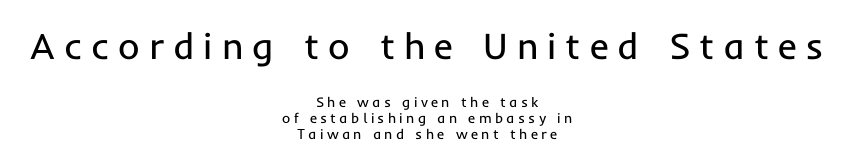
Q: Is the text bold? A: No.
Q: Is the text italic (slanted)? A: No, it is upright.
Q: Is the typeface a serif or a sans-serif typeface? A: Sans-serif.
Q: Is the text underlined? A: No.
Q: How is the paragraph aligned? A: Centered.
Q: Is the spacing between letters normal or unusually wide? A: Unusually wide.
Q: Is the spacing between lines tight, normal or loose? A: Tight.
Q: Which block of text is set in a larger size, the first (top) or the second (bottom)? A: The first (top) one.
Q: Width (condensed, normal, or wide)? A: Normal.
Q: Stroke contrast? A: Low.
Q: x-height? A: Medium.
Q: Monospaced? A: No.
